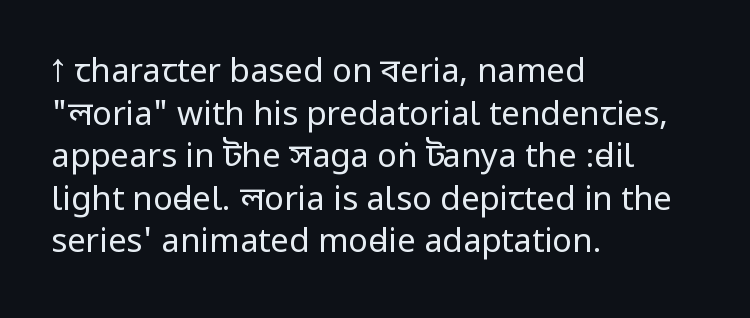
These lines sit exactly where default settings would place them. Compared with a centered layout, this one pins lines to the left instead. Examine the stroke ends and you'll find no serifs. The weight would be labelled regular, book, light, or lighter still. The space directly below the letters is spotless. Nope, not italic — everything's standing straight.
